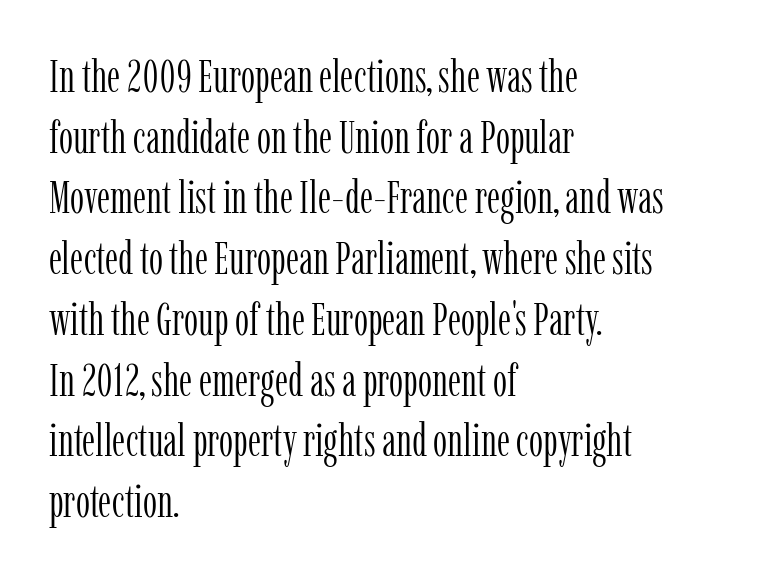
Honestly, the letter spacing is just normal — you wouldn't notice it. Summary of weight: not heavy and not bold. The compositor pushed each line to the left boundary. In terms of letterform style, serifs are clearly present. Spacing verdict: proportional, widths tailored to each character. Upright lettering throughout.
